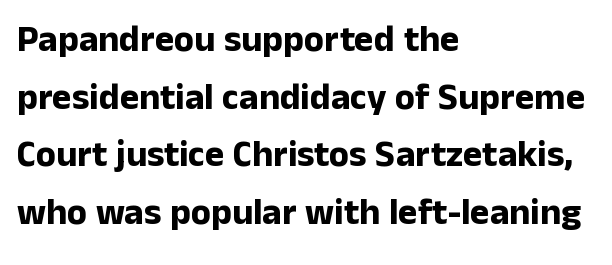
Horizontal alignment here is leftward, the default for most running prose. Posture: vertical. These lines are composed in type without serifs. A normal amount of white space separates one row of letters from the next. The tracking reads as untouched default to a designer's eye. Anything drawn beneath the words? Only blank space.
